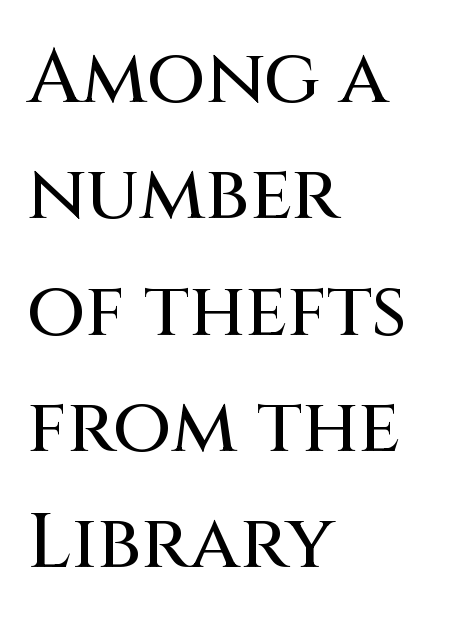
{"serif": "no", "italic": "no", "width": "normal", "stroke_contrast": "medium", "x_height": "large", "monospaced": "no", "underline": "no", "align": "left", "line_spacing": "normal", "line_spacing_ratio": 1.53, "letter_spacing": "normal", "letter_spacing_em": 0.0, "glyph_px": 76}
